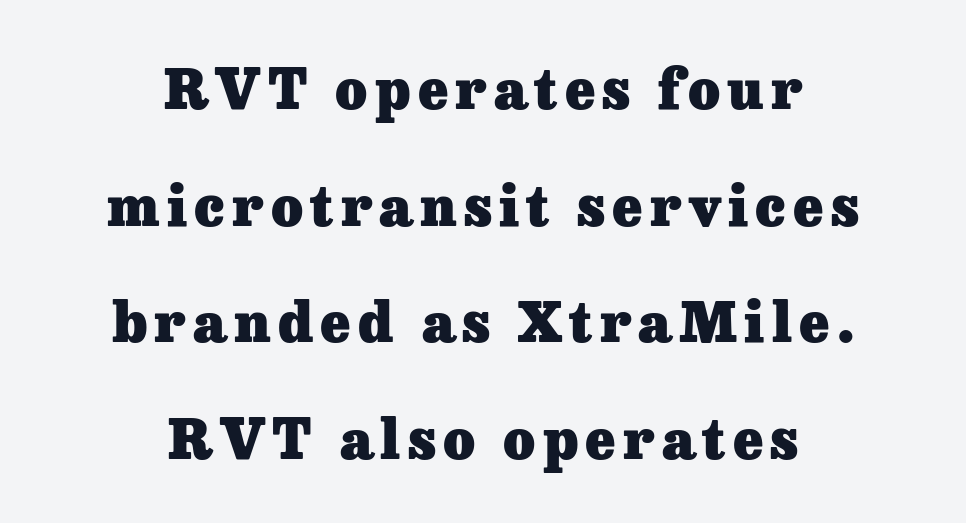
The image shows 55 px heavy serif type, upright; set centered, loose line spacing (2.12x), not underlined; low stroke contrast and a medium x-height.
